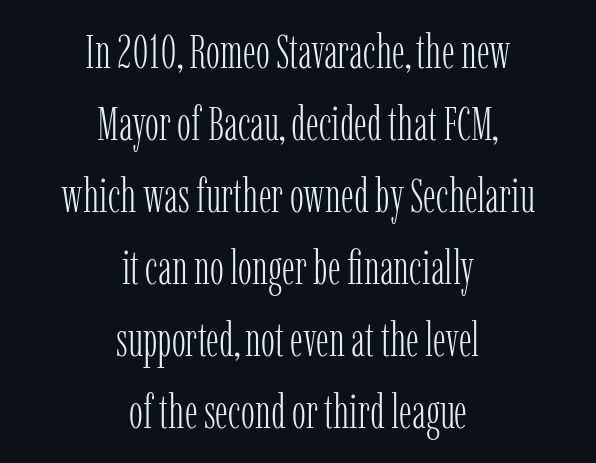
Q: Is the text bold? A: No.
Q: Is the text italic (slanted)? A: No, it is upright.
Q: Is the typeface a serif or a sans-serif typeface? A: Serif.
Q: Is the text underlined? A: No.
Q: How is the paragraph aligned? A: Centered.
Q: Is the spacing between letters normal or unusually wide? A: Normal.
Q: Is the spacing between lines tight, normal or loose? A: Normal.
Q: Width (condensed, normal, or wide)? A: Condensed.
Q: Stroke contrast? A: Low.
Q: x-height? A: Medium.
Q: Monospaced? A: No.
